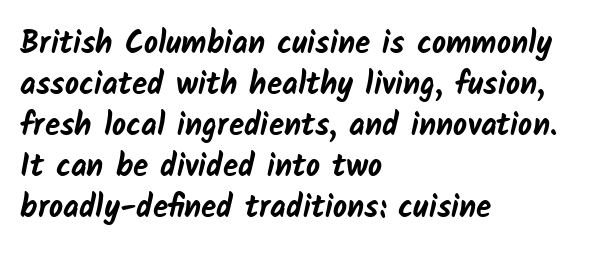
The image shows 31 px bold sans-serif type; set left-aligned, normal line spacing (1.32x), normal letter spacing, not underlined; low stroke contrast and a medium x-height.
